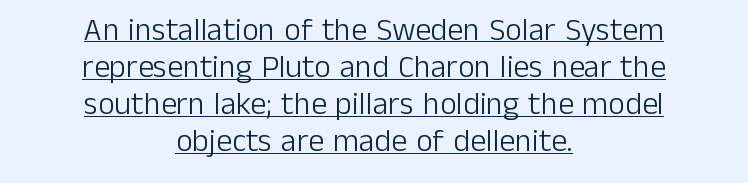
The image shows 32 px light sans-serif type, upright; set centered, line spacing 1.16x, normal letter spacing, underlined; low stroke contrast and a medium x-height.
